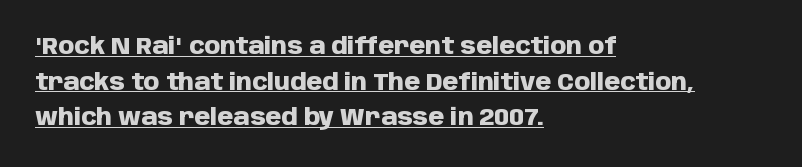
Heavy-handed strokes throughout: this text is bold. The passage shown is underscored from start to finish. The vertical gap from one line to the next is medium. The typesetter chose a ragged-right arrangement here.
